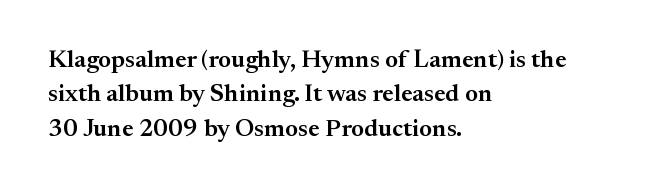
{"italic": "no", "bold": "semi", "underline": "no", "align": "left", "line_spacing": "normal", "line_spacing_ratio": 1.38, "letter_spacing": "normal", "letter_spacing_em": 0.0, "glyph_px": 25}
